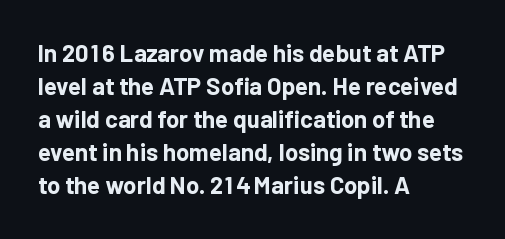
The image shows 24 px bold type, upright; set left-aligned, normal line spacing (1.37x), normal letter spacing, not underlined.
